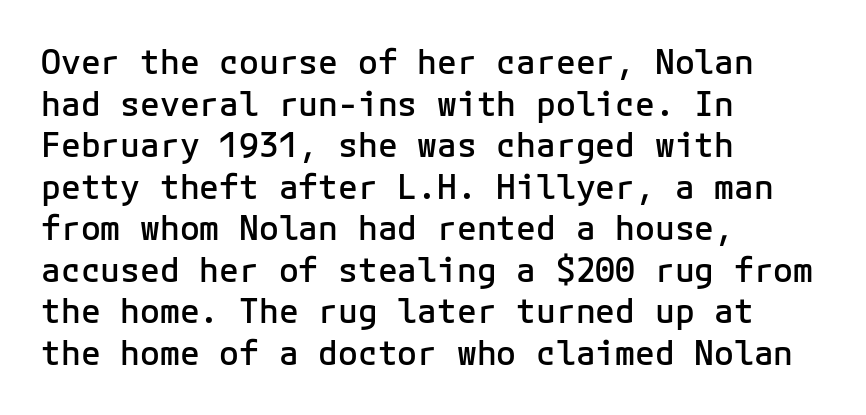
The image shows 33 px semibold sans-serif type, upright, monospaced; set left-aligned, normal line spacing (1.26x), normal letter spacing, not underlined; low stroke contrast and a medium x-height.
